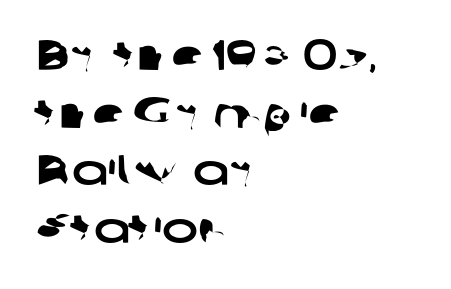
Regarding leading, the lines here are spaced in the standard way. The letters advance in unequal steps, a hallmark of proportional type. Words appear dense and cohesive because spacing is normal. A sans-serif font was chosen for this passage. This rendering uses left alignment, leaving the right contour irregular.
